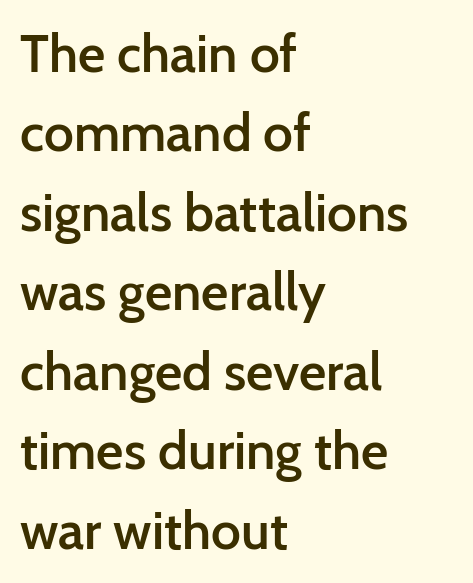
Q: Is the text bold? A: Semi-bold.
Q: Is the text italic (slanted)? A: No, it is upright.
Q: Is the typeface a serif or a sans-serif typeface? A: Sans-serif.
Q: Is the text underlined? A: No.
Q: How is the paragraph aligned? A: Left-aligned.
Q: Is the spacing between letters normal or unusually wide? A: Normal.
Q: Is the spacing between lines tight, normal or loose? A: Normal.
Q: Width (condensed, normal, or wide)? A: Normal.
Q: Stroke contrast? A: Low.
Q: x-height? A: Medium.
Q: Monospaced? A: No.
